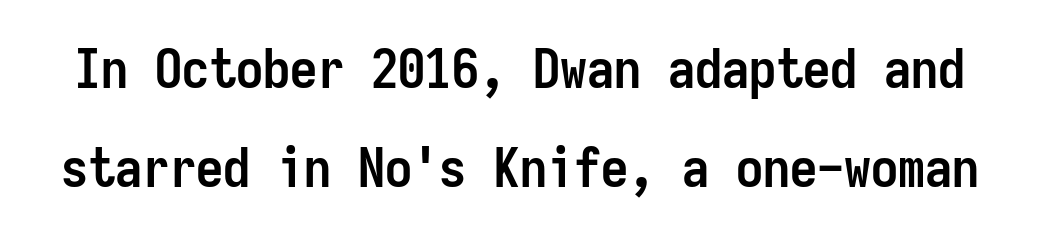
The image shows 54 px semibold, condensed sans-serif type, upright, monospaced; set line spacing 1.83x, normal letter spacing, not underlined; low stroke contrast and a medium x-height.
